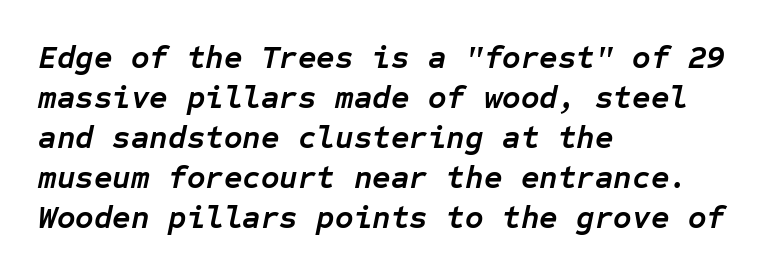
You could call the tracking neutral — neither tight nor loose. The designer left line spacing at the default. Honestly, there is no underline to notice here at all. Typographic density is high because the face is bold.
